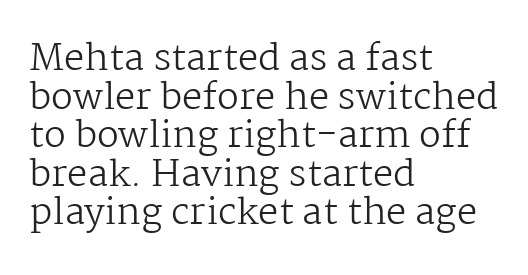
The image shows 36 px regular-weight serif type, upright; set left-aligned, tight line spacing (1.07x), normal letter spacing, not underlined; medium stroke contrast and a medium x-height.
